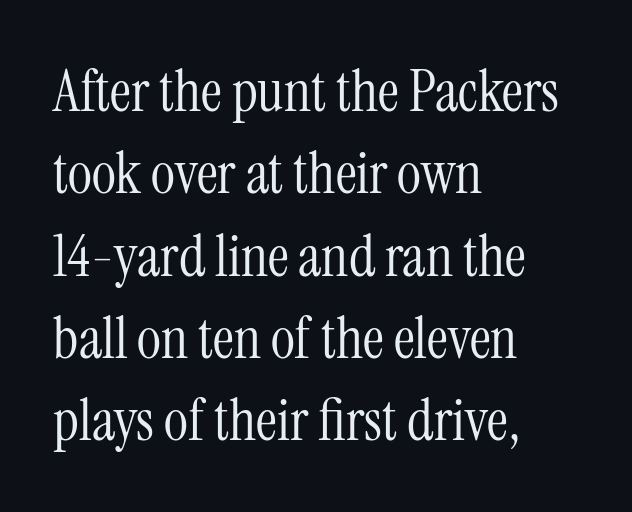
The image shows 58 px light, condensed serif type, upright; set left-aligned, normal line spacing (1.42x), normal letter spacing, not underlined; medium stroke contrast and a medium x-height.
